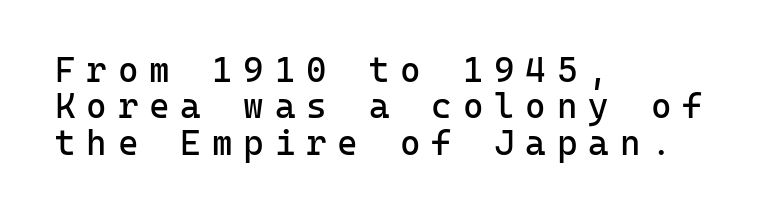
{"serif": "no", "italic": "no", "bold": "no", "weight": "regular", "width": "normal", "stroke_contrast": "low", "x_height": "medium", "monospaced": "yes", "underline": "no", "align": "left", "line_spacing": "tight", "line_spacing_ratio": 1.04, "letter_spacing": "wide", "letter_spacing_em": 0.31, "glyph_px": 35}
